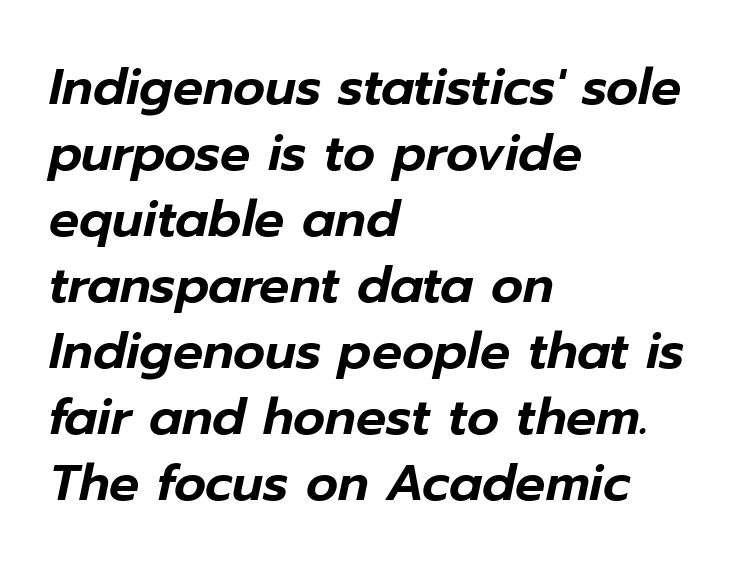
Italic? Definitely — the glyphs are oblique. Reading down the block, your eye returns to a fixed left position each line. These lines are rendered in a variable-pitch font. Unmarked baselines from the first word to the last. This block has exactly the height ordinary leading produces. These lines keep a tight, regular rhythm from letter to letter.
